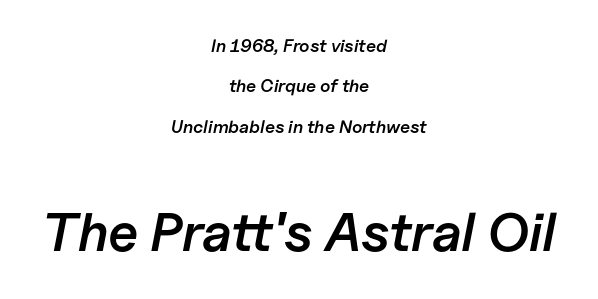
The image shows 54 px semibold type, italic (leaning right); set centered, loose line spacing (2.24x), normal letter spacing, not underlined; the second (bottom) block is 3.0x larger; low stroke contrast and a medium x-height.
